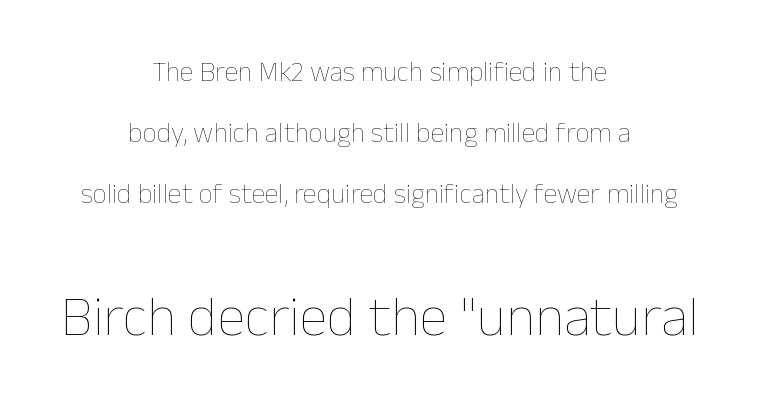
Glyph-to-glyph distance matches everyday printed text. Note: smaller setting up top, larger setting below. On a weight scale, this lands at 450 or below. The type sits square on the baseline with zero lean. The glyphs are unaccompanied by any horizontal stroke below them.
